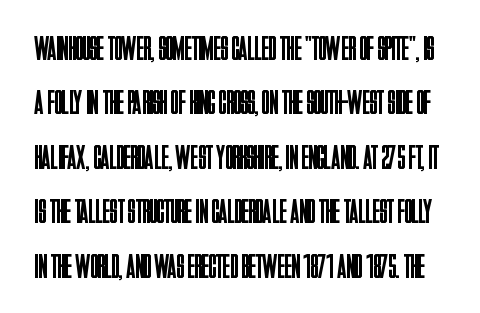
The letters advance in unequal steps, a hallmark of proportional type. Descenders hang freely into open space. The rows are spaced the way most documents space them. Stems and bowls with no extra thickness — not bold. The face used here is a sans, in the tradition of grotesques and geometrics.
